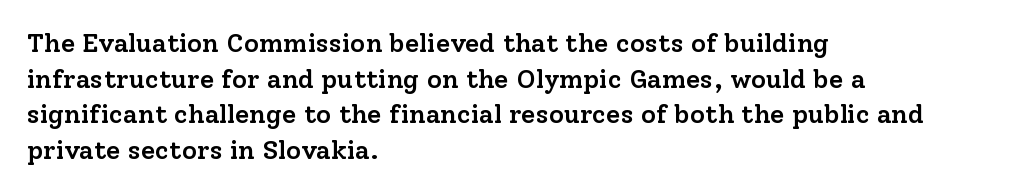
The letters sit at their default tracking, neither squeezed nor spread. Line starts are locked; line ends wander. These words are printed semibold, heavier than regular yet not bold. Does the lettering tilt? It doesn't — this is upright. Students, observe: this is what conventionally led text looks like. Type without underlining.
